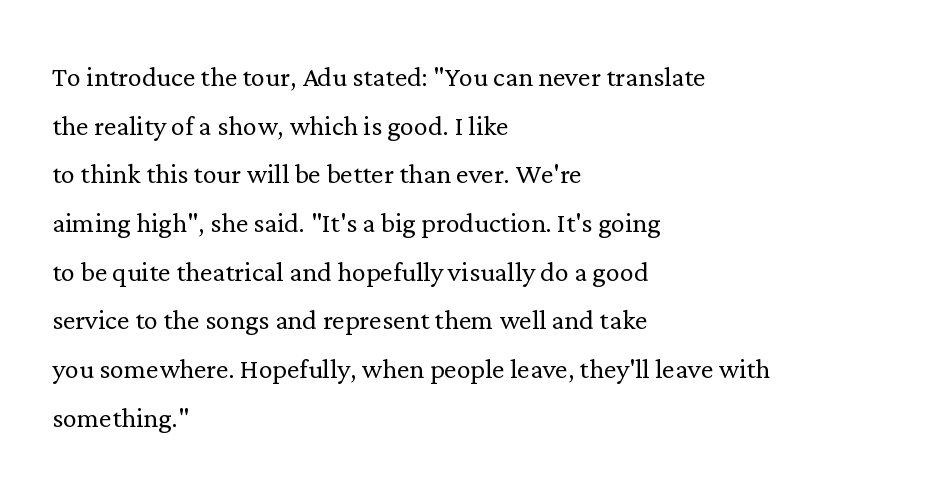
Q: Is the text bold? A: No.
Q: Is the text italic (slanted)? A: No, it is upright.
Q: Is the typeface a serif or a sans-serif typeface? A: Serif.
Q: Is the text underlined? A: No.
Q: How is the paragraph aligned? A: Left-aligned.
Q: Is the spacing between letters normal or unusually wide? A: Normal.
Q: Is the spacing between lines tight, normal or loose? A: Normal.
Q: Width (condensed, normal, or wide)? A: Normal.
Q: Stroke contrast? A: Low.
Q: x-height? A: Medium.
Q: Monospaced? A: No.
